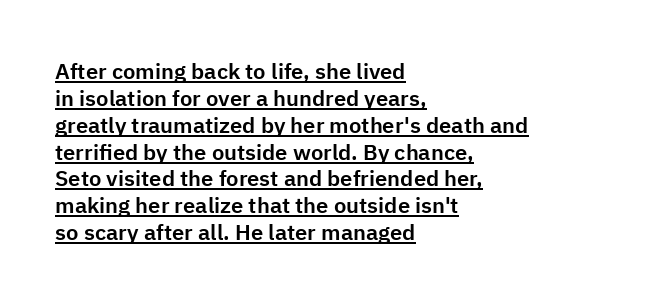
The image shows 22 px text type, upright; set left-aligned, line spacing 1.22x, normal letter spacing, underlined.
